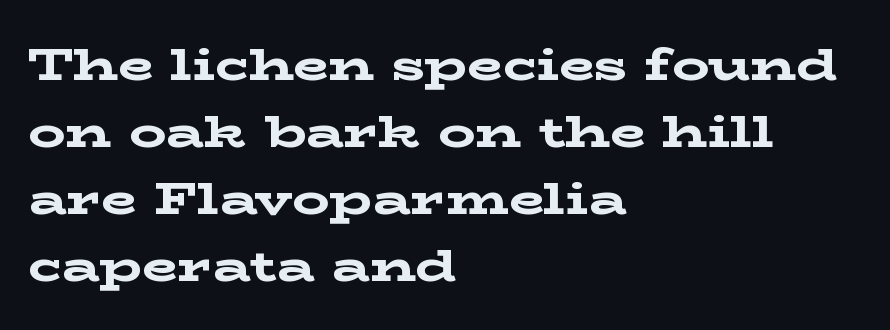
Q: Is the text bold? A: Yes.
Q: Is the text italic (slanted)? A: No, it is upright.
Q: Is the typeface a serif or a sans-serif typeface? A: Serif.
Q: Is the text underlined? A: No.
Q: How is the paragraph aligned? A: Left-aligned.
Q: Is the spacing between letters normal or unusually wide? A: Normal.
Q: Is the spacing between lines tight, normal or loose? A: Normal.
Q: Width (condensed, normal, or wide)? A: Wide.
Q: Stroke contrast? A: Low.
Q: x-height? A: Medium.
Q: Monospaced? A: No.
